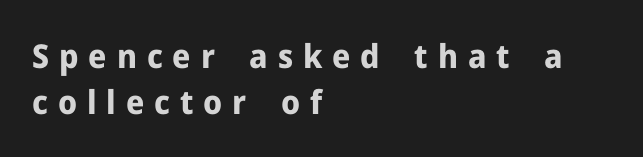
The image shows 33 px bold sans-serif type, upright; set left-aligned, normal line spacing (1.4x), unusually wide letter spacing (+0.3 em), not underlined; low stroke contrast and a medium x-height.
